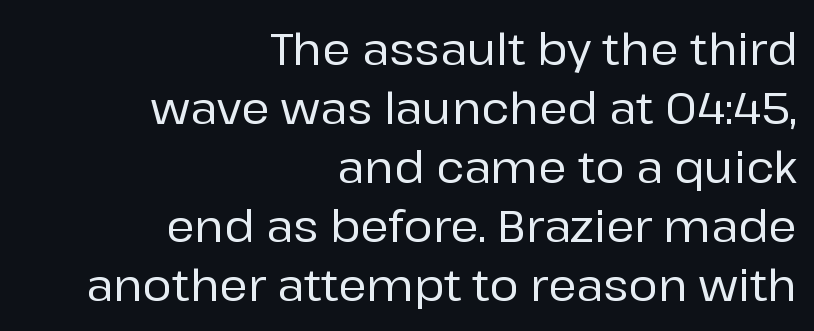
Q: Is the text italic (slanted)? A: No, it is upright.
Q: Is the typeface a serif or a sans-serif typeface? A: Sans-serif.
Q: Is the text underlined? A: No.
Q: How is the paragraph aligned? A: Right-aligned.
Q: Is the spacing between letters normal or unusually wide? A: Normal.
Q: Is the spacing between lines tight, normal or loose? A: Normal.
Q: Width (condensed, normal, or wide)? A: Normal.
Q: Stroke contrast? A: Low.
Q: x-height? A: Medium.
Q: Monospaced? A: No.
